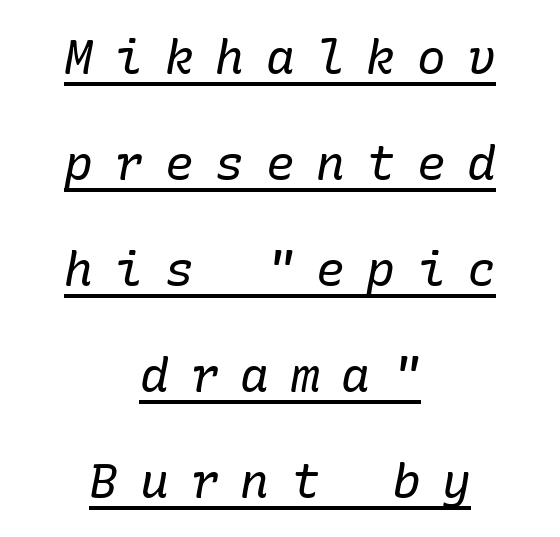
{"italic": "yes", "lean": "right", "slant_degrees": 10, "bold": "no", "weight": "regular", "width": "normal", "stroke_contrast": "low", "x_height": "medium", "underline": "yes", "align": "center", "line_spacing": "loose", "line_spacing_ratio": 2.21, "letter_spacing": "wide", "letter_spacing_em": 0.45, "glyph_px": 48}
